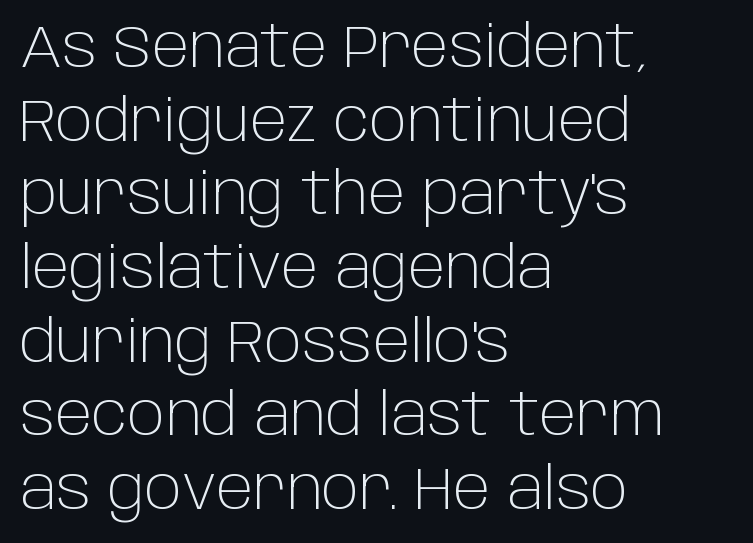
The image shows 58 px light sans-serif type, upright; set left-aligned, normal line spacing (1.27x), normal letter spacing, not underlined; low stroke contrast and a large x-height.
